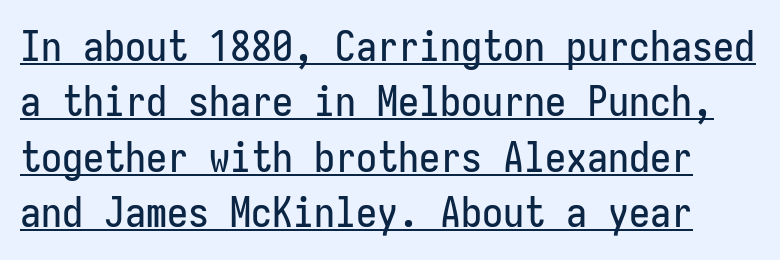
The image shows 42 px condensed sans-serif type, upright, monospaced; set normal line spacing (1.32x), normal letter spacing, underlined; low stroke contrast and a medium x-height.
